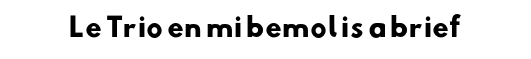
The image shows 26 px bold type; set normal letter spacing, not underlined.
